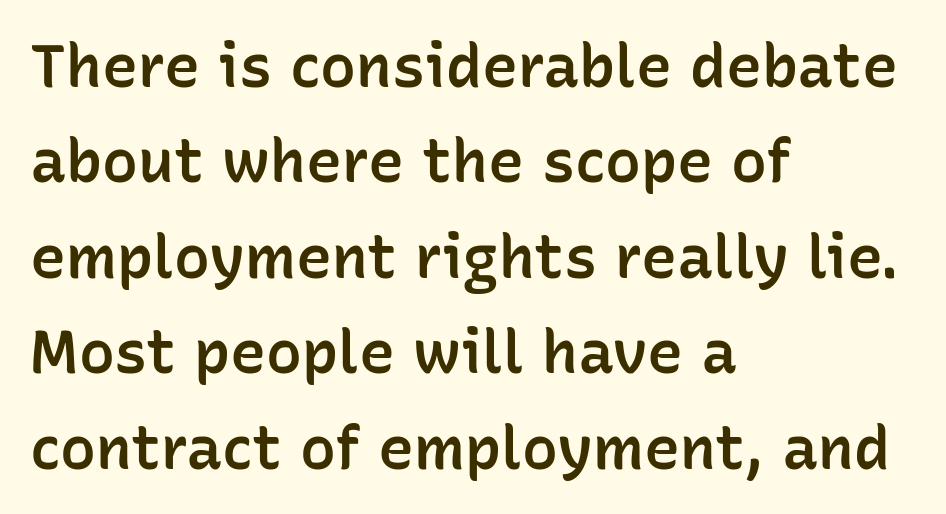
Descenders hang freely into open space. The sample has been set in demibold, a notch under bold. No feet cap the strokes, marking this as sans-serif type. Each letter keeps its own natural width here, so spacing adapts to shape. The letters stand upright; this is a roman face. The passage shown has conventional tracking throughout.
